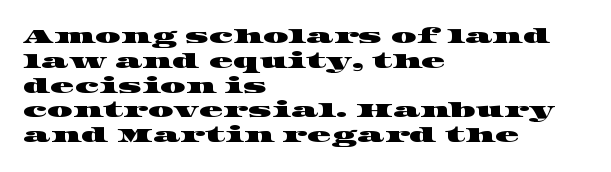
{"underline": "no", "align": "left", "line_spacing_ratio": 1.24, "letter_spacing": "normal", "letter_spacing_em": 0.0, "glyph_px": 20}
